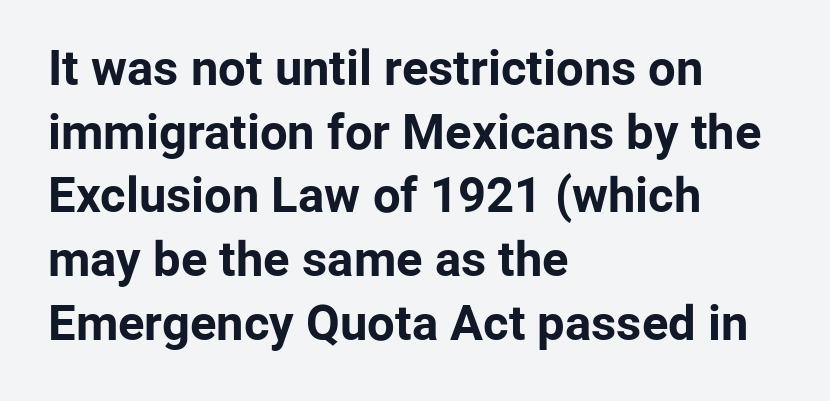
Q: Is the text bold? A: Yes.
Q: Is the text italic (slanted)? A: No, it is upright.
Q: Is the typeface a serif or a sans-serif typeface? A: Sans-serif.
Q: Is the text underlined? A: No.
Q: How is the paragraph aligned? A: Left-aligned.
Q: Is the spacing between letters normal or unusually wide? A: Normal.
Q: Is the spacing between lines tight, normal or loose? A: Normal.
Q: Width (condensed, normal, or wide)? A: Normal.
Q: Stroke contrast? A: Low.
Q: x-height? A: Medium.
Q: Monospaced? A: No.
